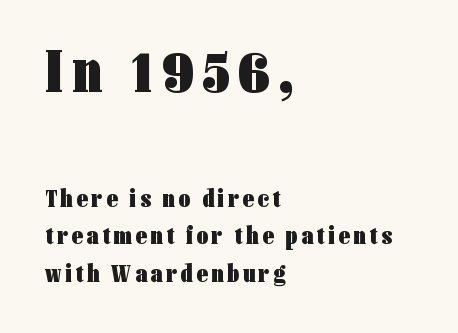
The image shows 62 px heavy, condensed sans-serif type, upright; set left-aligned, normal line spacing (1.5x), not underlined; the first (top) block is 2.48x larger; low stroke contrast and a medium x-height.
